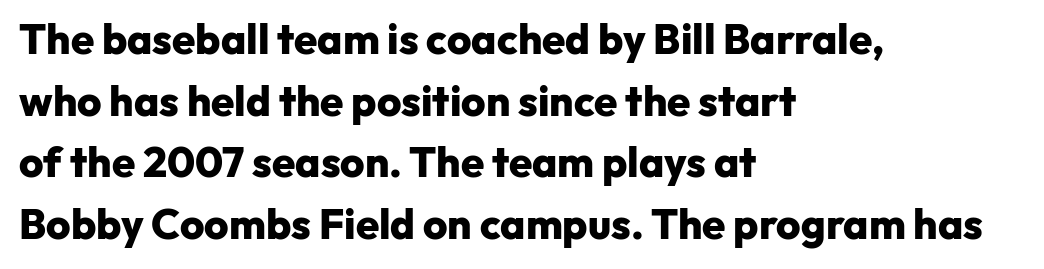
The image shows 42 px heavy sans-serif type, upright; set left-aligned, normal line spacing (1.47x), normal letter spacing, not underlined; low stroke contrast and a medium x-height.
